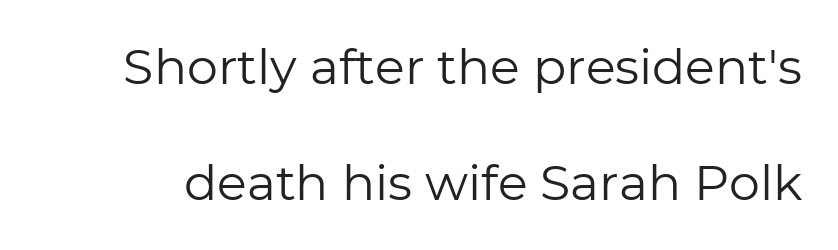
The image shows 49 px regular-weight sans-serif type, upright; set loose line spacing (2.37x), normal letter spacing, not underlined; low stroke contrast and a medium x-height.
